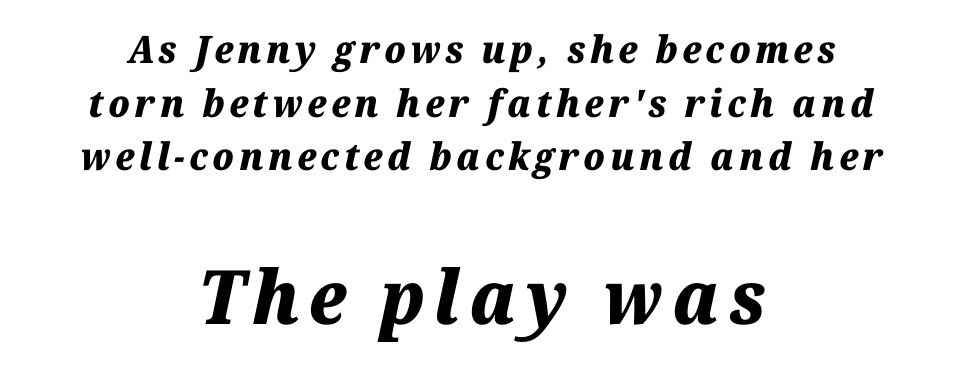
Q: Is the text bold? A: Yes.
Q: Is the text italic (slanted)? A: Yes, it leans right by about 12 degrees.
Q: Is the text underlined? A: No.
Q: How is the paragraph aligned? A: Centered.
Q: Is the spacing between lines tight, normal or loose? A: Normal.
Q: Which block of text is set in a larger size, the first (top) or the second (bottom)? A: The second (bottom) one.
Q: Width (condensed, normal, or wide)? A: Normal.
Q: Stroke contrast? A: Medium.
Q: x-height? A: Medium.
Q: Monospaced? A: No.
